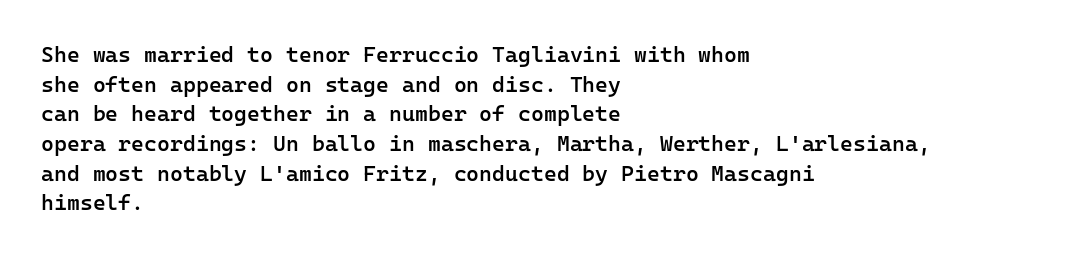
The image shows 22 px text type, upright; set left-aligned, normal line spacing (1.35x), normal letter spacing, not underlined.
